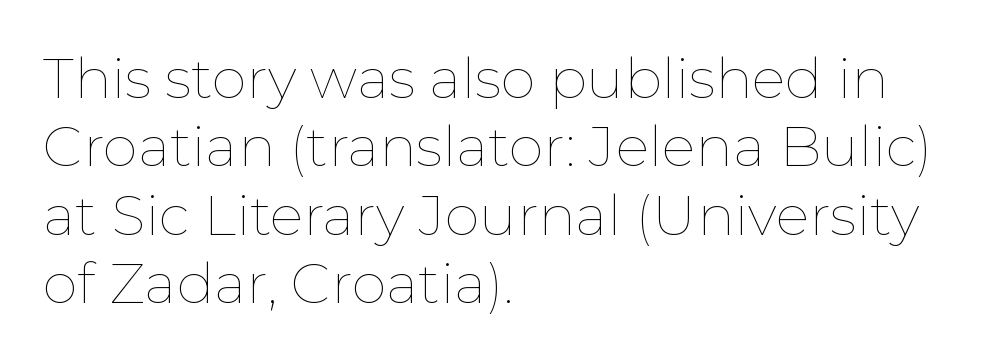
{"italic": "no", "bold": "no", "weight": "thin", "width": "normal", "stroke_contrast": "low", "x_height": "medium", "monospaced": "no", "underline": "no", "align": "left", "line_spacing_ratio": 1.22, "letter_spacing": "normal", "letter_spacing_em": 0.0, "glyph_px": 56}
